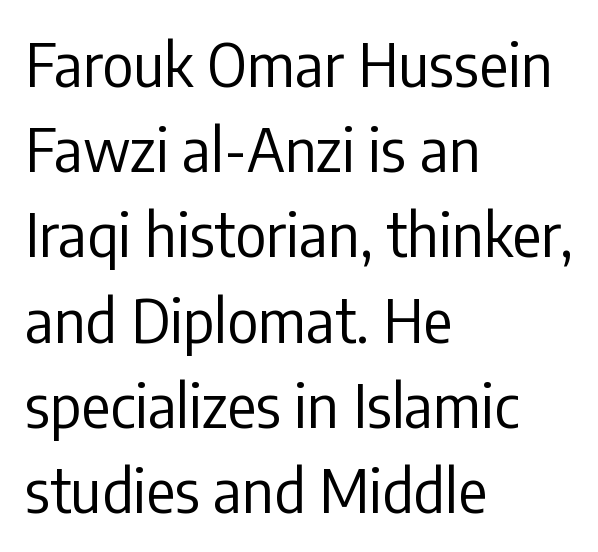
The image shows 60 px regular-weight, condensed sans-serif type, upright; set left-aligned, normal line spacing (1.42x), normal letter spacing, not underlined; low stroke contrast and a medium x-height.
